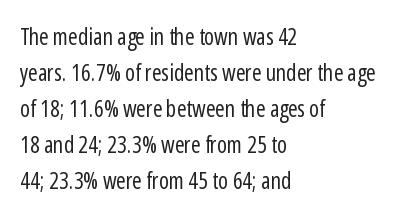
The foot of each line stays bare and open. It's the straight-up-and-down kind of type. The gaps between neighbouring characters are ordinary and unremarkable. A normal amount of white space separates one row of letters from the next. Typeset ragged right — the left edge is the straight one. Is the stroke heavy? The answer is a plain regular-or-lighter.
